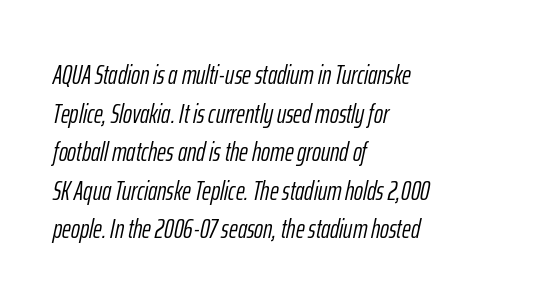
{"italic": "yes", "lean": "right", "slant_degrees": 12, "bold": "no", "underline": "no", "align": "left", "line_spacing": "normal", "line_spacing_ratio": 1.43, "letter_spacing": "normal", "letter_spacing_em": 0.0, "glyph_px": 27}
